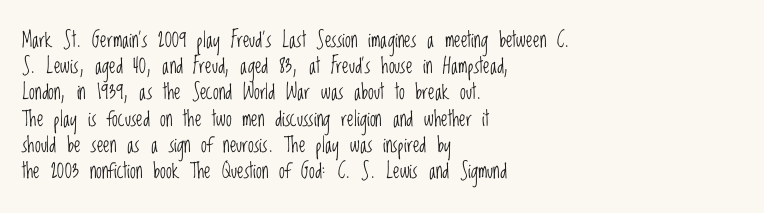
{"italic": "no", "bold": "no", "underline": "no", "align": "left", "line_spacing": "normal", "line_spacing_ratio": 1.25, "letter_spacing": "normal", "letter_spacing_em": 0.0, "glyph_px": 21}
